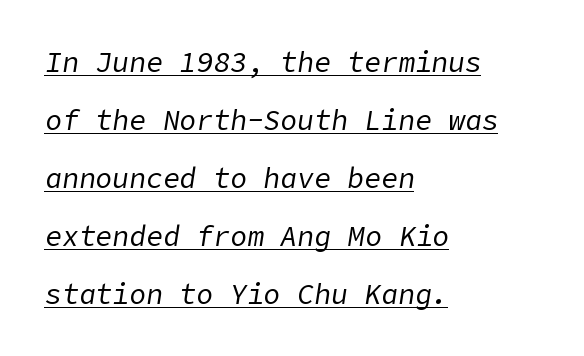
{"italic": "yes", "lean": "right", "slant_degrees": 9, "bold": "no", "weight": "regular", "width": "normal", "stroke_contrast": "low", "x_height": "medium", "underline": "yes", "align": "left", "line_spacing": "loose", "line_spacing_ratio": 2.07, "letter_spacing": "normal", "letter_spacing_em": 0.0, "glyph_px": 28}
